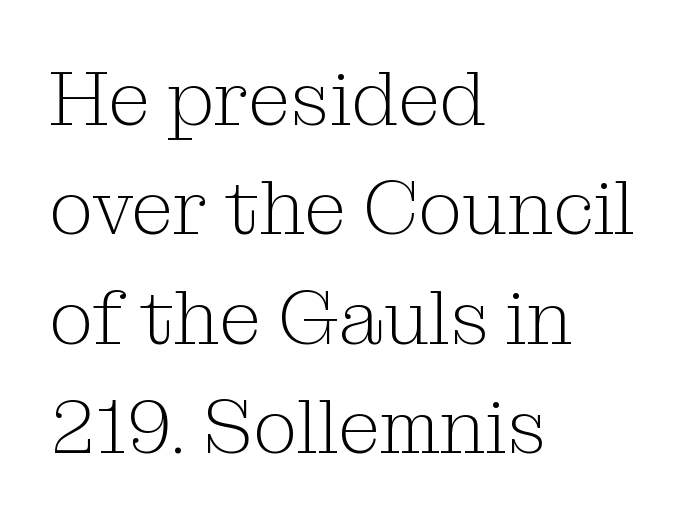
The image shows 77 px light serif type, upright; set left-aligned, normal line spacing (1.42x), normal letter spacing, not underlined; medium stroke contrast and a medium x-height.
